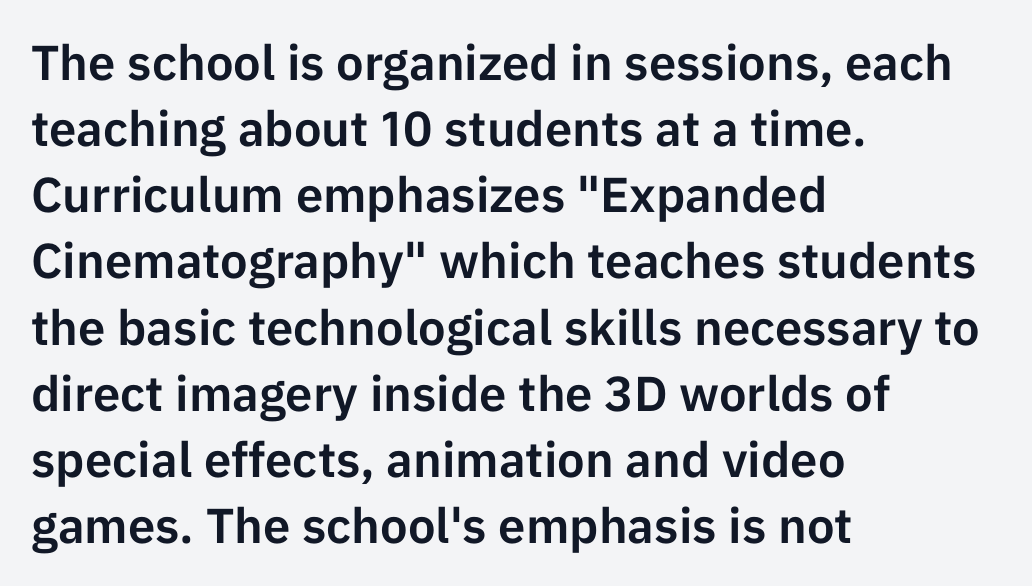
Q: Is the text italic (slanted)? A: No, it is upright.
Q: Is the typeface a serif or a sans-serif typeface? A: Sans-serif.
Q: Is the text underlined? A: No.
Q: How is the paragraph aligned? A: Left-aligned.
Q: Is the spacing between letters normal or unusually wide? A: Normal.
Q: Is the spacing between lines tight, normal or loose? A: Normal.
Q: Width (condensed, normal, or wide)? A: Normal.
Q: Stroke contrast? A: Low.
Q: x-height? A: Medium.
Q: Monospaced? A: No.
